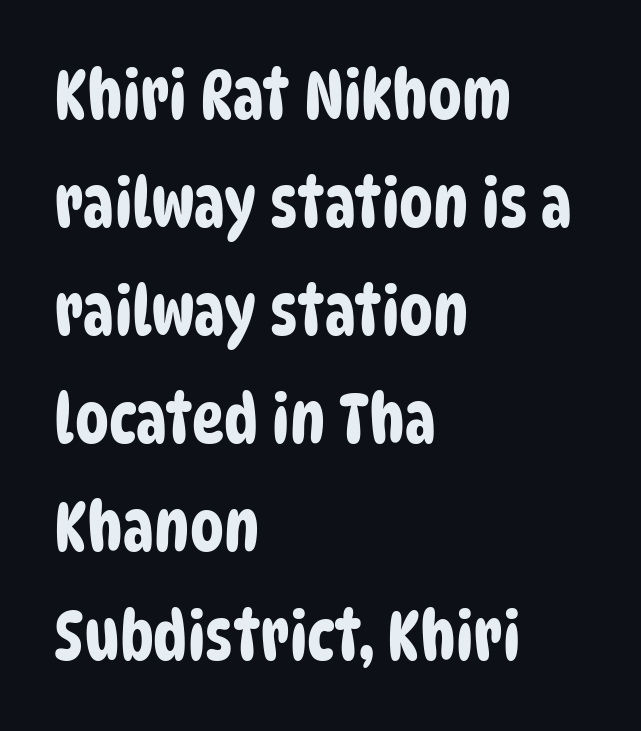
Q: Is the typeface a serif or a sans-serif typeface? A: Sans-serif.
Q: Is the text underlined? A: No.
Q: How is the paragraph aligned? A: Left-aligned.
Q: Is the spacing between letters normal or unusually wide? A: Normal.
Q: Is the spacing between lines tight, normal or loose? A: Normal.
Q: Width (condensed, normal, or wide)? A: Condensed.
Q: Stroke contrast? A: Low.
Q: x-height? A: Large.
Q: Monospaced? A: No.
